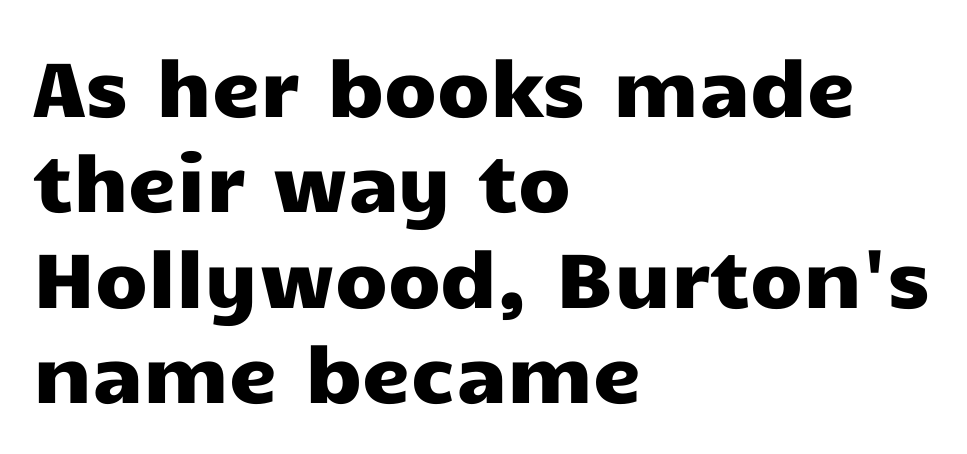
The paragraph has a hard left edge and a soft right edge. Here the glyphs are tracked normally, forming tight word shapes. Check where the strokes stop: nothing finishes them off — pure sans. The passage shown is typed in a proportional face where columns would drift. If you drew a line through each stem, it would be perfectly vertical.
